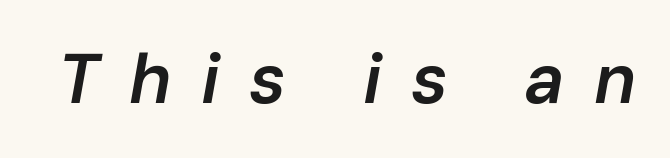
The image shows 70 px semibold type, italic (leaning right); set unusually wide letter spacing (+0.42 em), not underlined; low stroke contrast and a medium x-height.
